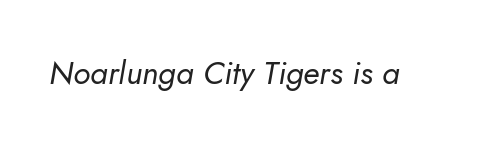
The image shows 32 px regular-weight type, italic (leaning right); set normal letter spacing, not underlined; low stroke contrast and a small x-height.
